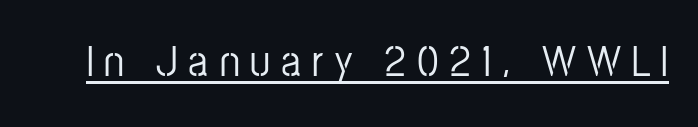
{"serif": "no", "italic": "no", "width": "condensed", "stroke_contrast": "low", "x_height": "medium", "monospaced": "no", "underline": "yes", "letter_spacing": "wide", "letter_spacing_em": 0.25, "glyph_px": 44}
